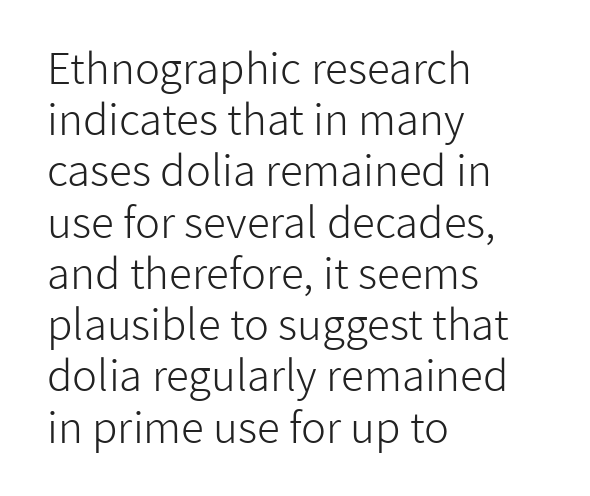
Rule under the text: the space is simply empty. This sample has the flowing, uneven cadence of proportional lettering. Teacher's note: observe the even left margin — that is flush-left alignment. Upright lettering throughout. What kind of face is this? One without serifs — a sans.
